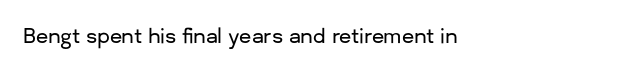
The image shows 20 px text type, upright; set normal letter spacing, not underlined.
